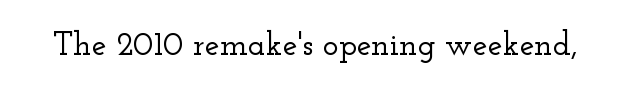
{"serif": "yes", "italic": "no", "width": "wide", "stroke_contrast": "low", "x_height": "small", "monospaced": "no", "underline": "no", "letter_spacing": "normal", "letter_spacing_em": 0.0, "glyph_px": 33}
